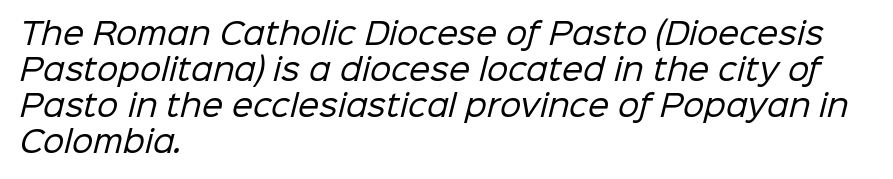
{"serif": "no", "bold": "no", "weight": "regular", "width": "normal", "stroke_contrast": "low", "x_height": "medium", "monospaced": "no", "underline": "no", "align": "left", "line_spacing_ratio": 1.2, "letter_spacing": "normal", "letter_spacing_em": 0.0, "glyph_px": 30}
